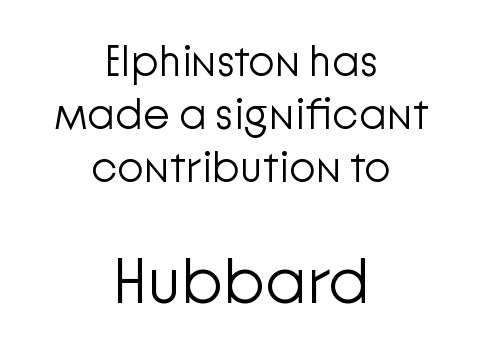
{"serif": "no", "italic": "no", "bold": "no", "weight": "light", "width": "normal", "stroke_contrast": "low", "x_height": "medium", "monospaced": "no", "underline": "no", "align": "center", "line_spacing_ratio": 1.23, "letter_spacing": "normal", "letter_spacing_em": 0.0, "larger_block": "second", "size_ratio": 1.49, "glyph_px": 64}
